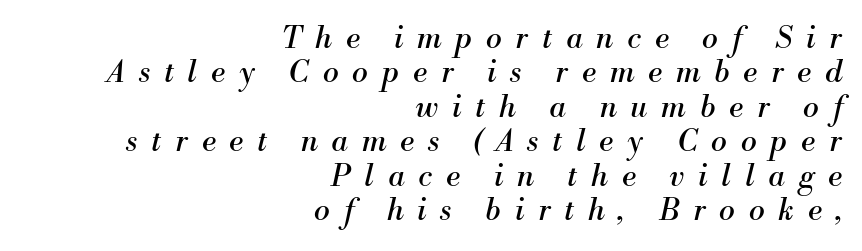
The image shows 30 px regular-weight serif type, italic (leaning right); set right-aligned, tight line spacing (1.15x), unusually wide letter spacing (+0.46 em), not underlined; medium stroke contrast and a small x-height.
